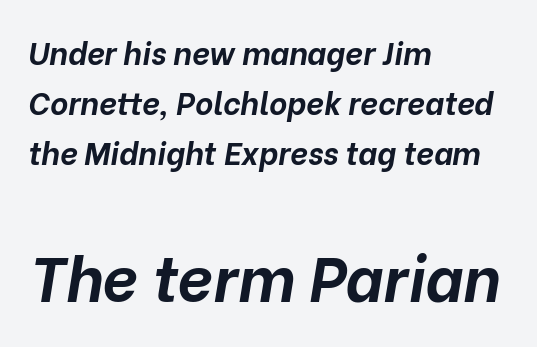
The font is running at its bold setting. Baseline-to-baseline distance is the conventional proportion of letter height. Bare-footed words on every line. The rendering keeps characters at their native spacing. The lower block of text is set noticeably larger than the block above it. The paragraph shown leans on its left margin.
